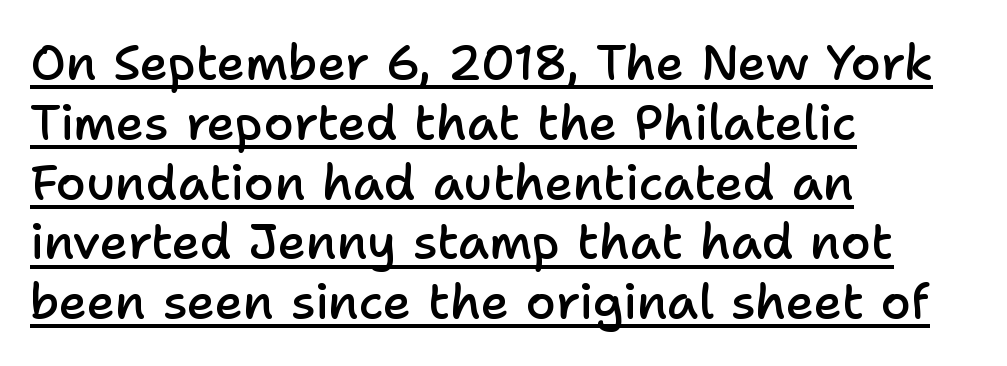
{"serif": "no", "italic": "no", "bold": "semi", "weight": "semibold", "width": "normal", "stroke_contrast": "low", "x_height": "medium", "monospaced": "no", "underline": "yes", "align": "left", "line_spacing_ratio": 1.22, "letter_spacing": "normal", "letter_spacing_em": 0.0, "glyph_px": 49}
